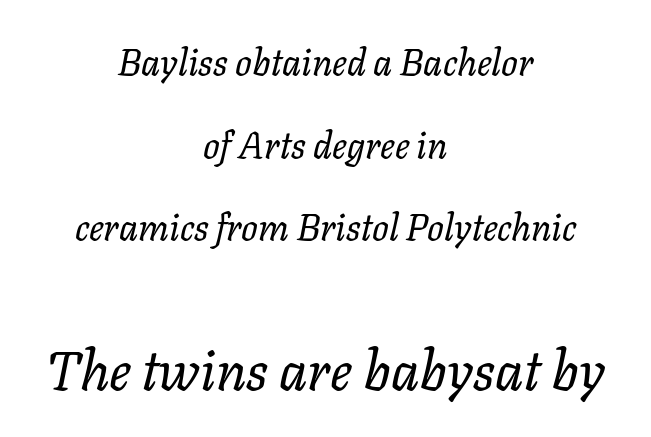
The image shows 55 px regular-weight type, italic (leaning right); set centered, loose line spacing (2.23x), normal letter spacing, not underlined; the second (bottom) block is 1.49x larger; low stroke contrast and a medium x-height.
